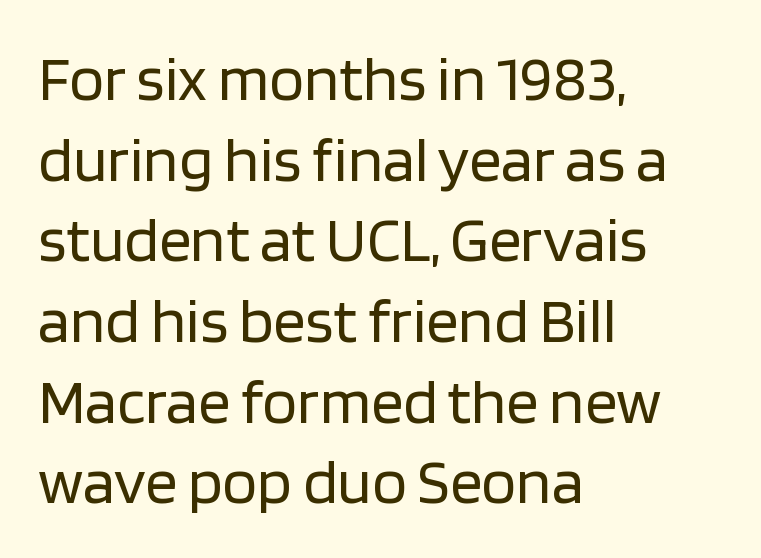
Q: Is the text bold? A: No.
Q: Is the text italic (slanted)? A: No, it is upright.
Q: Is the typeface a serif or a sans-serif typeface? A: Sans-serif.
Q: Is the text underlined? A: No.
Q: How is the paragraph aligned? A: Left-aligned.
Q: Is the spacing between letters normal or unusually wide? A: Normal.
Q: Is the spacing between lines tight, normal or loose? A: Normal.
Q: Width (condensed, normal, or wide)? A: Normal.
Q: Stroke contrast? A: Low.
Q: x-height? A: Large.
Q: Monospaced? A: No.
